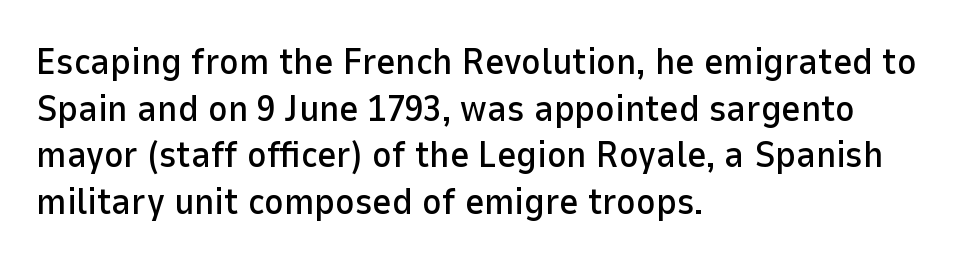
Beneath every word, the page is bare. Ordinary non-slanted type is in use. Do the characters align in a grid? No, the font is proportional. Is the letter spacing exaggerated? No — it looks like the ordinary default. The block of text has a typical density, with ordinary space between rows. Regarding serifs, this sample does without them.
